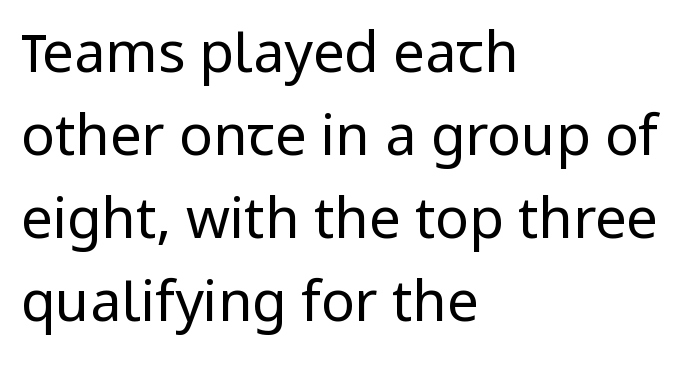
{"serif": "no", "italic": "no", "bold": "no", "weight": "regular", "width": "normal", "stroke_contrast": "low", "x_height": "medium", "monospaced": "no", "underline": "no", "align": "left", "line_spacing": "normal", "line_spacing_ratio": 1.48, "letter_spacing": "normal", "letter_spacing_em": 0.0, "glyph_px": 56}
